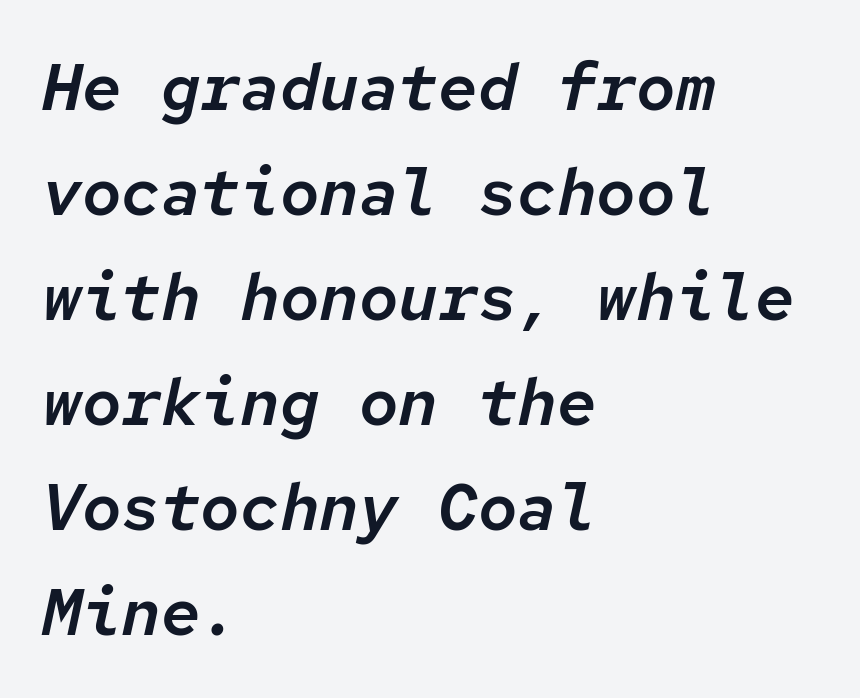
Q: Is the text italic (slanted)? A: Yes, it leans right by about 12 degrees.
Q: Is the text underlined? A: No.
Q: How is the paragraph aligned? A: Left-aligned.
Q: Is the spacing between letters normal or unusually wide? A: Normal.
Q: Is the spacing between lines tight, normal or loose? A: Normal.
Q: Width (condensed, normal, or wide)? A: Normal.
Q: Stroke contrast? A: Low.
Q: x-height? A: Medium.
Q: Monospaced? A: Yes.
